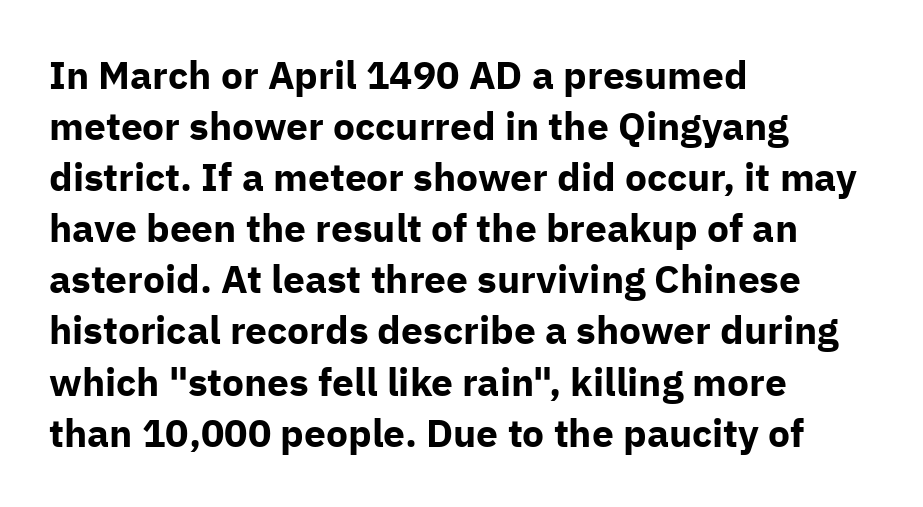
Q: Is the text bold? A: Yes.
Q: Is the text italic (slanted)? A: No, it is upright.
Q: Is the typeface a serif or a sans-serif typeface? A: Sans-serif.
Q: Is the text underlined? A: No.
Q: How is the paragraph aligned? A: Left-aligned.
Q: Is the spacing between letters normal or unusually wide? A: Normal.
Q: Is the spacing between lines tight, normal or loose? A: Normal.
Q: Width (condensed, normal, or wide)? A: Normal.
Q: Stroke contrast? A: Low.
Q: x-height? A: Medium.
Q: Monospaced? A: No.
